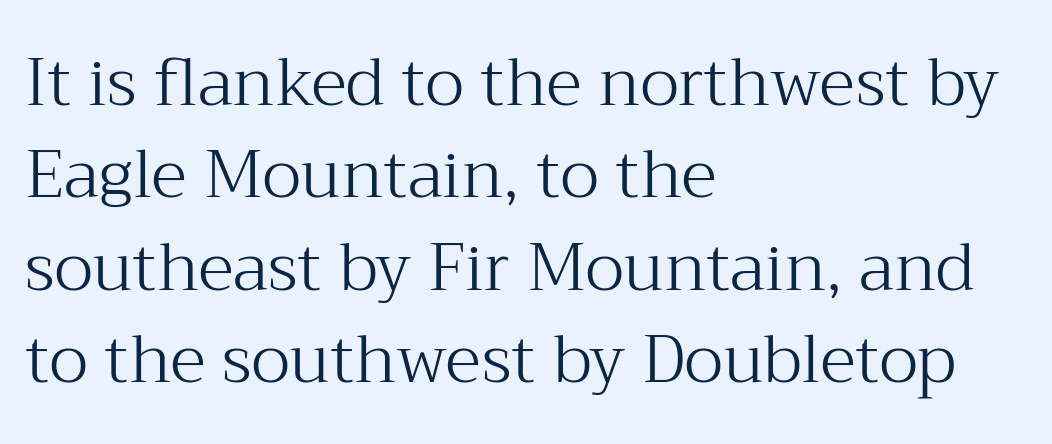
Underline: absent. Observe the serifs anchoring each vertical stroke in this sample. The letters stand upright; this is a roman face. Horizontal alignment here is leftward, the default for most running prose.
